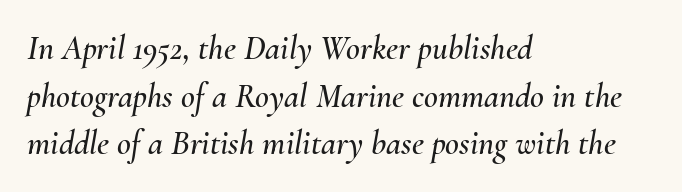
Slant detected: the letters are inclined. Nobody drew a line under any word here. Interline gaps are of average width in this sample. Do the characters align in a grid? No, the font is proportional. Characters follow at the spacing the type designer built in.
